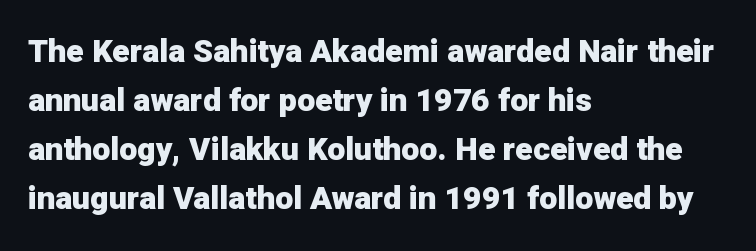
I'd call this a sans setting — the letters go barefoot. A typesetter would call this zero additional tracking. These lines are rendered in a variable-pitch font. These lines stack with their left ends in a neat column.
